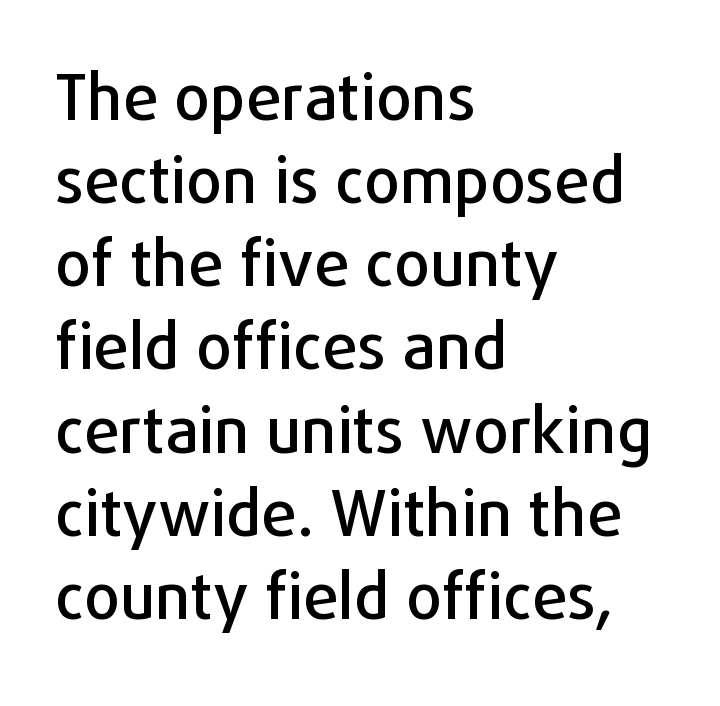
Here the designer chose a conventional face with non-uniform glyph widths. Look at the tracking — it's just the regular setting, nothing added. Notice how the passage keeps a crisp vertical edge on the left only. Vertical strokes here are truly vertical. No word sits above an underline. Leading: standard.
